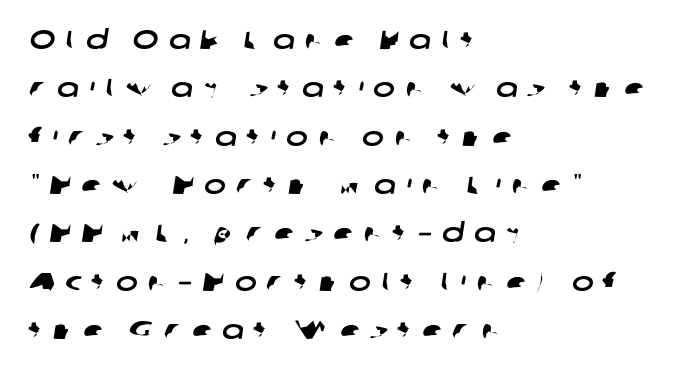
Q: Is the text underlined? A: No.
Q: How is the paragraph aligned? A: Left-aligned.
Q: Is the spacing between letters normal or unusually wide? A: Unusually wide.
